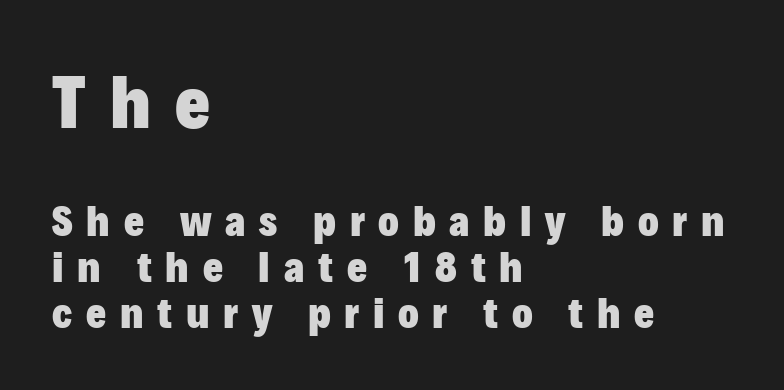
Caption: upper text group enlarged, lower text group reduced. Note the varied advance widths — an 'i' is clearly narrower than an 'm'. In CSS terms this would be text-align: left. Underline: absent. The characters look thick and weighty, a clear bold.
